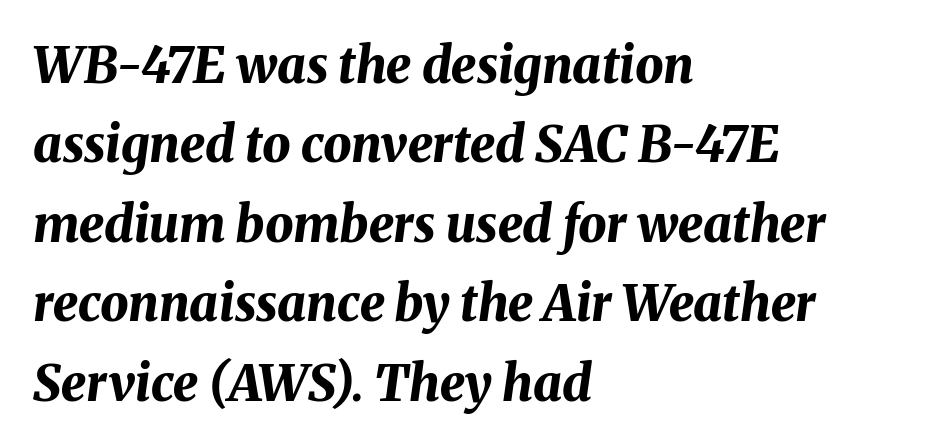
{"italic": "yes", "lean": "right", "slant_degrees": 8, "bold": "yes", "weight": "bold", "width": "normal", "stroke_contrast": "medium", "x_height": "medium", "monospaced": "no", "underline": "no", "align": "left", "line_spacing": "normal", "line_spacing_ratio": 1.59, "letter_spacing": "normal", "letter_spacing_em": 0.0, "glyph_px": 50}
